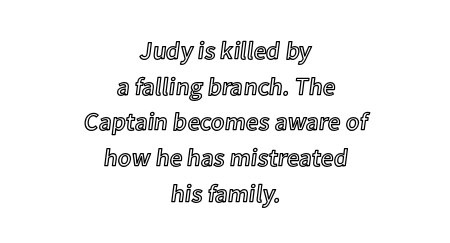
Is the letter spacing exaggerated? No — it looks like the ordinary default. The block of text has a typical density, with ordinary space between rows. Does the copy run flush right? No — it is centered line by line. Each row of text sits above clean, open space.
